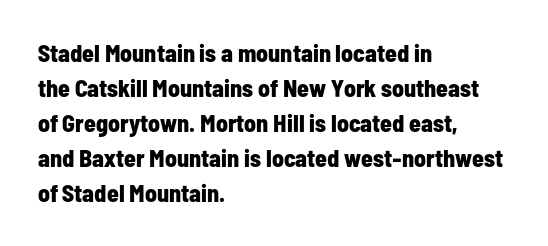
A classic flush-left, rag-right setting is used for this passage. The strokes are fattened all the way to bold. Plain, unruled lines of type. Tracking value appears to be zero — textbook default spacing.
